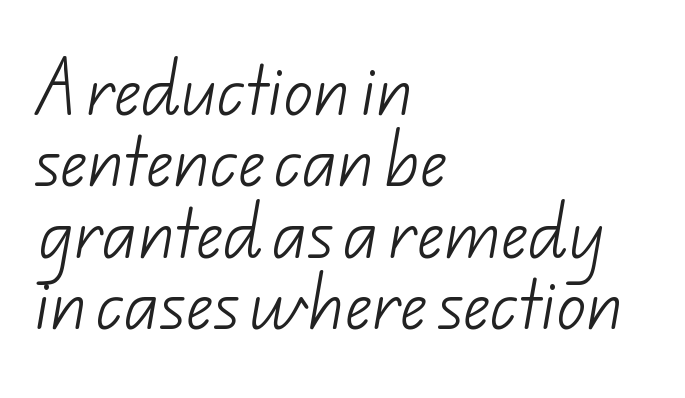
{"serif": "no", "bold": "no", "weight": "light", "width": "normal", "stroke_contrast": "low", "x_height": "small", "monospaced": "no", "underline": "no", "align": "left", "line_spacing_ratio": 1.21, "letter_spacing": "normal", "letter_spacing_em": 0.0, "glyph_px": 59}
